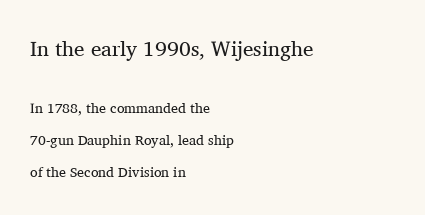
{"italic": "no", "bold": "no", "underline": "no", "align": "left", "line_spacing": "loose", "line_spacing_ratio": 2.32, "letter_spacing": "normal", "letter_spacing_em": 0.0, "larger_block": "first", "size_ratio": 1.5, "glyph_px": 21}
